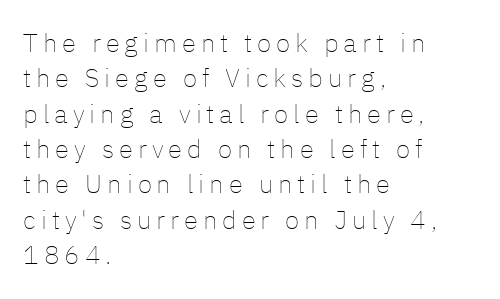
{"italic": "no", "bold": "no", "underline": "no", "align": "left", "line_spacing": "normal", "line_spacing_ratio": 1.36, "glyph_px": 26}
